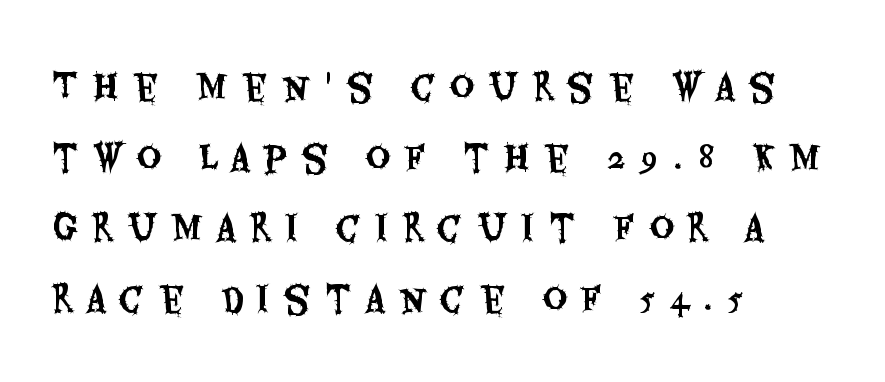
The image shows 34 px condensed sans-serif type, upright; set left-aligned, loose line spacing (2.08x), unusually wide letter spacing (+0.42 em), not underlined; medium stroke contrast and a large x-height.
